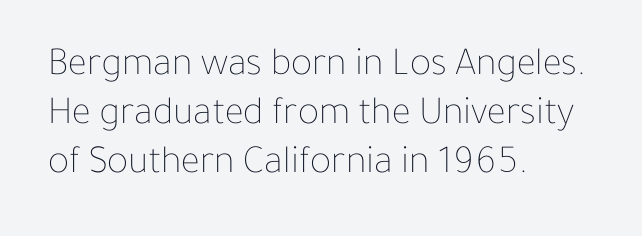
The image shows 40 px thin type, upright; set left-aligned, line spacing 1.23x, normal letter spacing, not underlined; low stroke contrast and a medium x-height.
